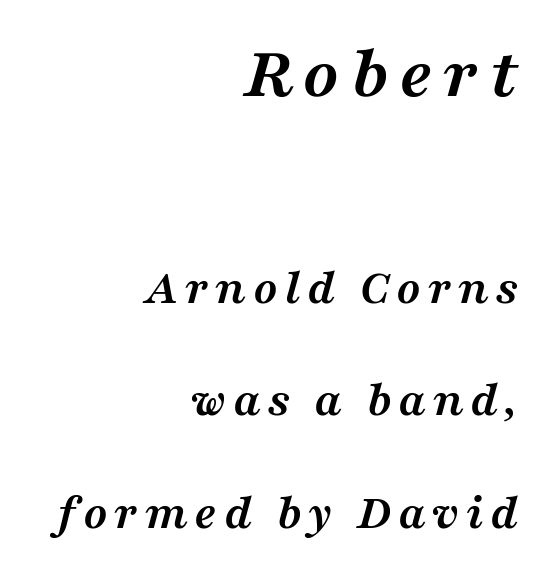
{"serif": "yes", "italic": "yes", "lean": "right", "slant_degrees": 16, "bold": "yes", "weight": "semibold", "width": "wide", "stroke_contrast": "medium", "x_height": "medium", "monospaced": "no", "underline": "no", "align": "right", "line_spacing": "loose", "line_spacing_ratio": 2.25, "larger_block": "first", "size_ratio": 1.5, "glyph_px": 75}
